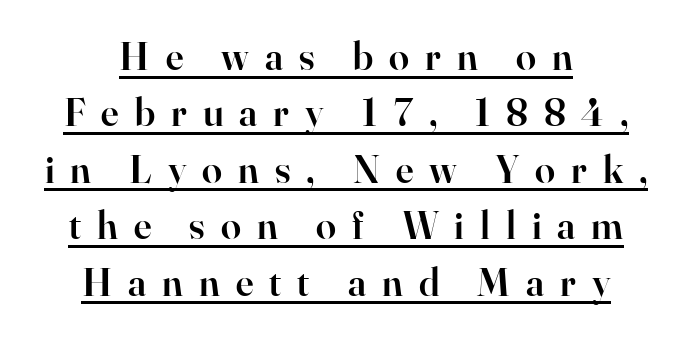
The image shows 40 px semibold serif type, upright; set centered, normal line spacing (1.41x), unusually wide letter spacing (+0.4 em), underlined; high stroke contrast and a small x-height.
